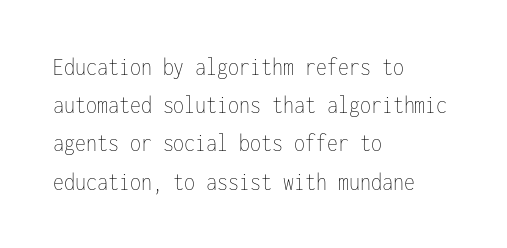
Q: Is the text bold? A: No.
Q: Is the text italic (slanted)? A: No, it is upright.
Q: Is the text underlined? A: No.
Q: How is the paragraph aligned? A: Left-aligned.
Q: Is the spacing between letters normal or unusually wide? A: Normal.
Q: Is the spacing between lines tight, normal or loose? A: Normal.
